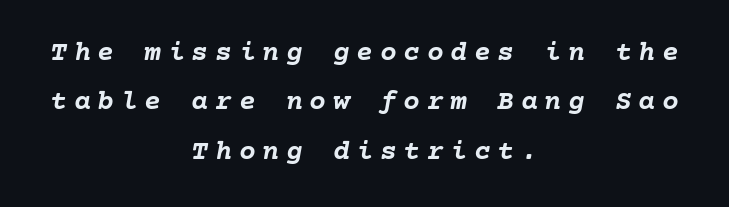
Q: Is the text bold? A: Yes.
Q: Is the text italic (slanted)? A: Yes, it leans right by about 10 degrees.
Q: Is the text underlined? A: No.
Q: How is the paragraph aligned? A: Centered.
Q: Is the spacing between letters normal or unusually wide? A: Unusually wide.
Q: Width (condensed, normal, or wide)? A: Normal.
Q: Stroke contrast? A: Low.
Q: x-height? A: Medium.
